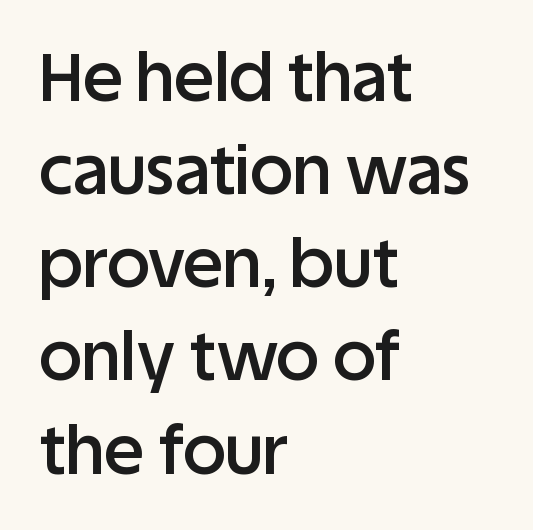
This sample keeps an unexceptional amount of space between lines. Italic? Not at all — the glyphs are vertical. The text was rendered using a sans face with plain stroke endings. You could not count columns in this text — the font is proportionally spaced.
